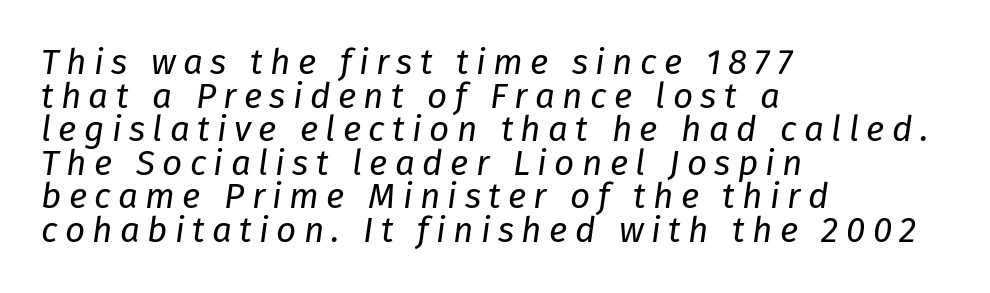
The image shows 35 px regular-weight type, italic (leaning right); set left-aligned, tight line spacing (0.96x), unusually wide letter spacing (+0.21 em), not underlined; low stroke contrast and a medium x-height.
